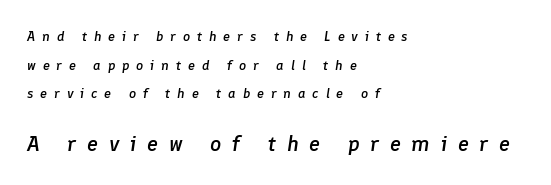
{"italic": "yes", "lean": "right", "slant_degrees": 8, "bold": "semi", "underline": "no", "align": "left", "line_spacing": "loose", "line_spacing_ratio": 2.04, "letter_spacing": "wide", "letter_spacing_em": 0.49, "larger_block": "second", "size_ratio": 1.57, "glyph_px": 22}
